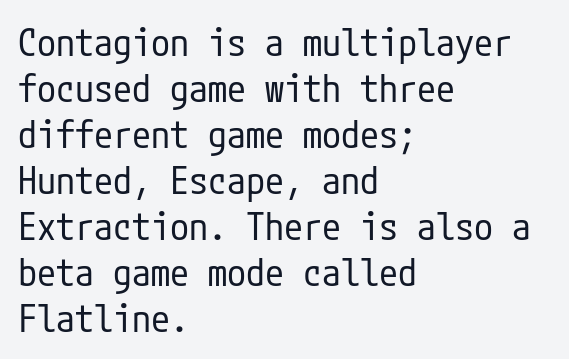
Default kerning and tracking; the words read as compact shapes. Serif or sans? Sans — the stroke terminals are bare. Clear beneath every line of the passage. These glyphs show unthickened strokes, regular width or finer. The lettering stays uniformly vertical, giving the passage a roman look.
